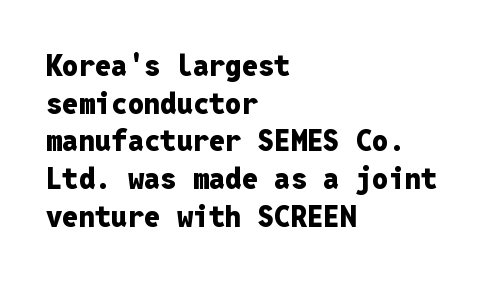
The image shows 29 px heavy sans-serif type, upright, monospaced; set left-aligned, normal line spacing (1.3x), normal letter spacing, not underlined; low stroke contrast and a medium x-height.
